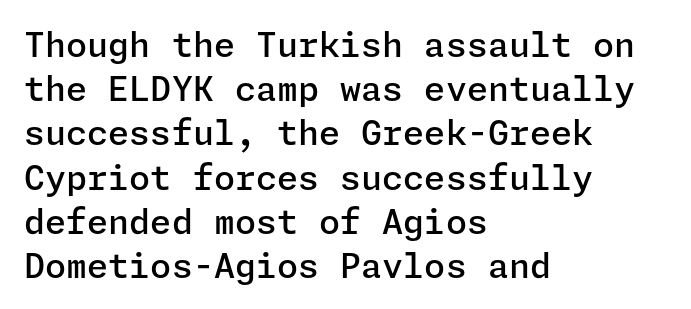
{"serif": "no", "italic": "no", "bold": "semi", "weight": "semibold", "width": "normal", "stroke_contrast": "low", "x_height": "medium", "underline": "no", "align": "left", "line_spacing": "normal", "line_spacing_ratio": 1.3, "letter_spacing": "normal", "letter_spacing_em": 0.0, "glyph_px": 34}
